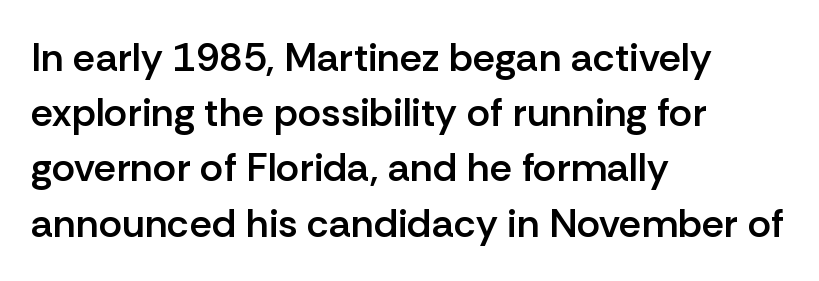
The paragraph has a hard left edge and a soft right edge. Set as a demibold, roughly 600 on the weight scale. You can tell it's not italic because the verticals are truly vertical. Each word holds together tightly as a unit, with standard inter-letter gaps.
